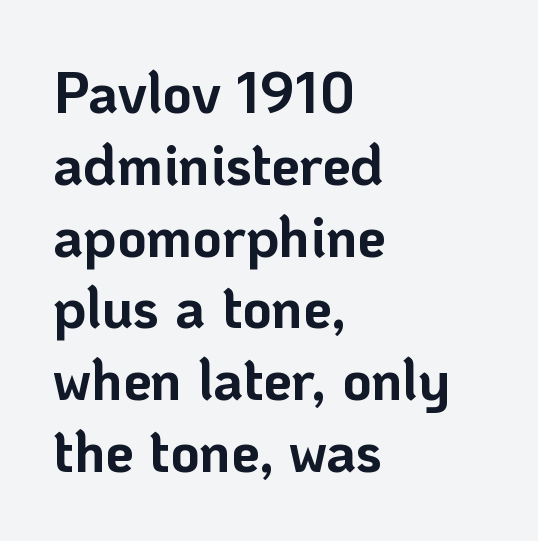
The image shows 57 px bold sans-serif type, upright; set left-aligned, normal line spacing (1.26x), normal letter spacing, not underlined; low stroke contrast and a medium x-height.
